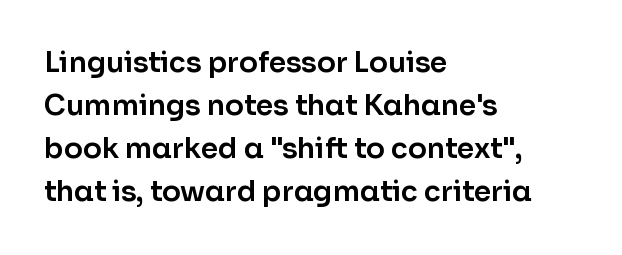
Vertically, the passage feels balanced, rows spaced as you'd expect. What kind of face is this? One without serifs — a sans. Here the designer chose a conventional face with non-uniform glyph widths. Look at the tracking — it's just the regular setting, nothing added. Designer's note — italics off, roman on.
